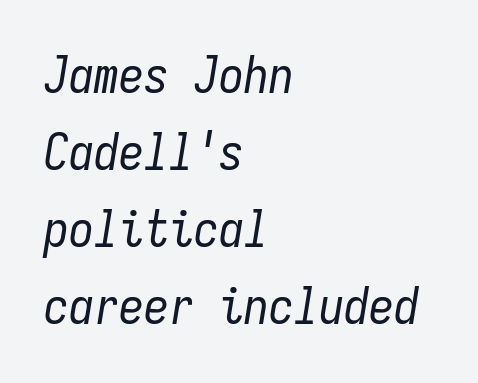
{"italic": "yes", "lean": "right", "slant_degrees": 9, "bold": "no", "weight": "regular", "width": "condensed", "stroke_contrast": "low", "x_height": "medium", "monospaced": "yes", "underline": "no", "align": "left", "line_spacing": "normal", "line_spacing_ratio": 1.54, "letter_spacing": "normal", "letter_spacing_em": 0.0, "glyph_px": 50}
